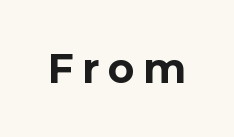
Glance below the letters and you will spot only blank space. Think of a printed novel: that variable character pitch is what you see here. This rendering employs a face without finishing strokes, i.e., a sans-serif. Caption: bold face, heavy strokes.
